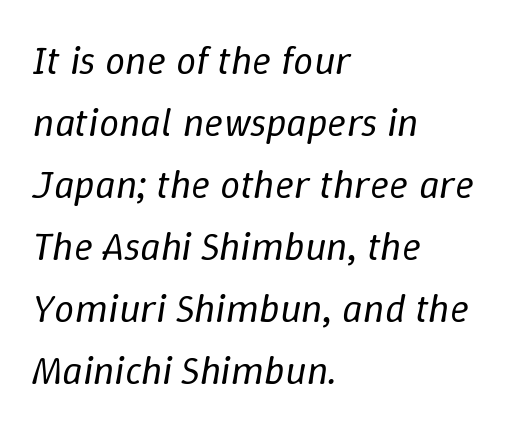
Leftover space on each line is placed entirely after the last word. This sample uses plain, unmodified letter spacing. The strokes are not fattened; the text isn't bold. Only glyphs here, with clear space below each row.
